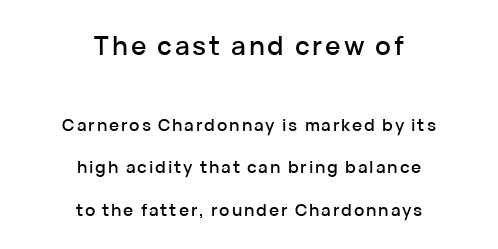
Quick note: not italic, upright. How would I describe the line gaps? Wide and relaxed. Any mark beneath the type? The region is blank. The more generous point size was reserved for the upper chunk. Is the block centered? Yes — each line is placed symmetrically about the middle.
